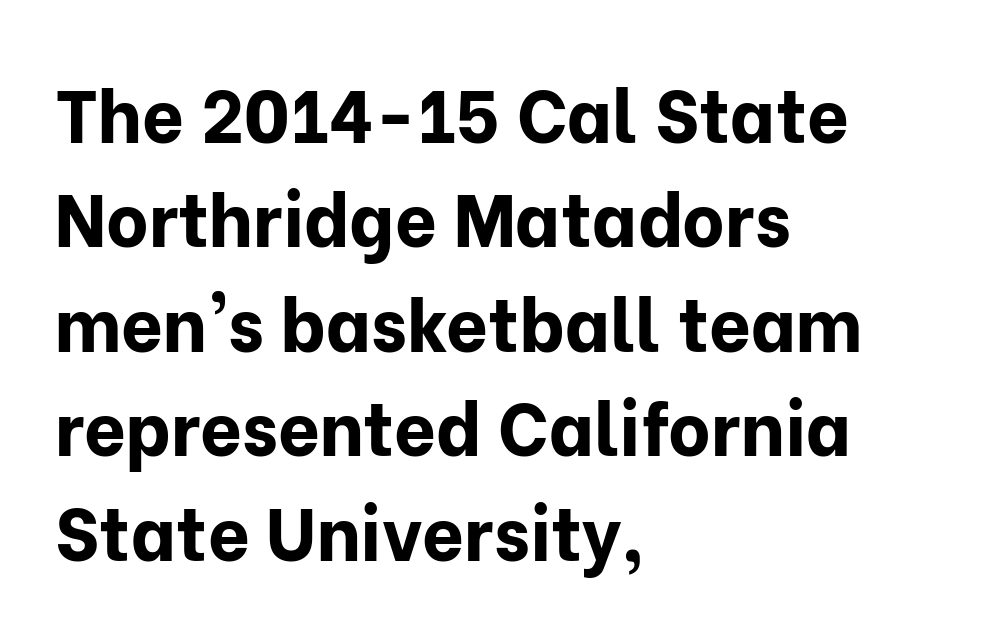
{"serif": "no", "italic": "no", "bold": "yes", "weight": "bold", "width": "normal", "stroke_contrast": "low", "x_height": "medium", "monospaced": "no", "underline": "no", "align": "left", "line_spacing": "normal", "line_spacing_ratio": 1.43, "letter_spacing": "normal", "letter_spacing_em": 0.0, "glyph_px": 73}
